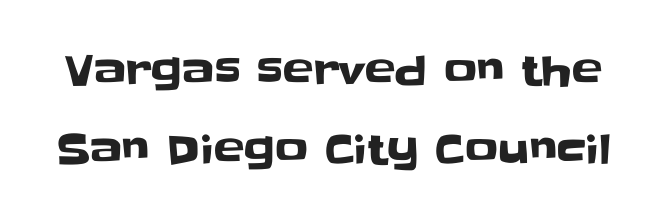
Nope, not italic — everything's standing straight. How are the letters spaced? Ordinarily, with no added tracking. This sample has the flowing, uneven cadence of proportional lettering. The strip under each line holds only bare page. Unlike a traditional serif, this face leaves its strokes unadorned. Loosely led — the rows are spread out.
